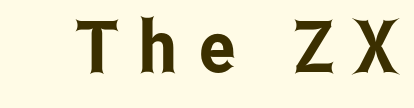
Q: Is the text italic (slanted)? A: No, it is upright.
Q: Is the typeface a serif or a sans-serif typeface? A: Sans-serif.
Q: Is the text underlined? A: No.
Q: Is the spacing between letters normal or unusually wide? A: Unusually wide.
Q: Width (condensed, normal, or wide)? A: Condensed.
Q: Stroke contrast? A: Low.
Q: x-height? A: Medium.
Q: Monospaced? A: No.
